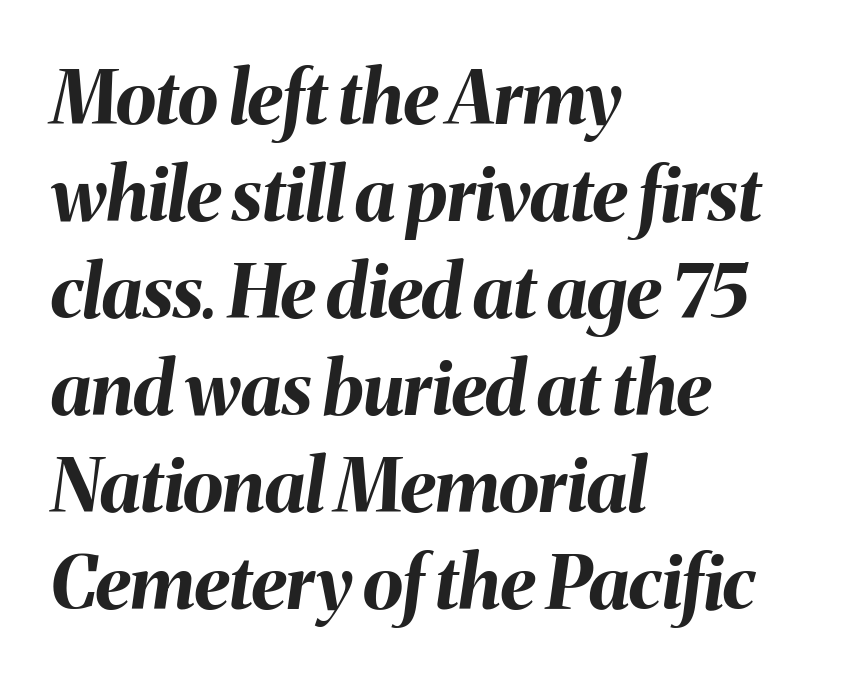
Q: Is the text bold? A: Yes.
Q: Is the text italic (slanted)? A: Yes, it leans right by about 8 degrees.
Q: Is the text underlined? A: No.
Q: How is the paragraph aligned? A: Left-aligned.
Q: Is the spacing between letters normal or unusually wide? A: Normal.
Q: Is the spacing between lines tight, normal or loose? A: Normal.
Q: Width (condensed, normal, or wide)? A: Normal.
Q: Stroke contrast? A: Medium.
Q: x-height? A: Medium.
Q: Monospaced? A: No.
